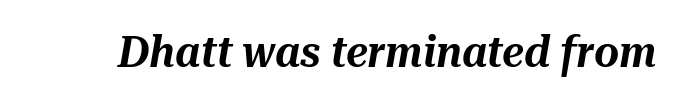
The image shows 43 px text type, italic (leaning right); set normal letter spacing, not underlined; medium stroke contrast and a medium x-height.
